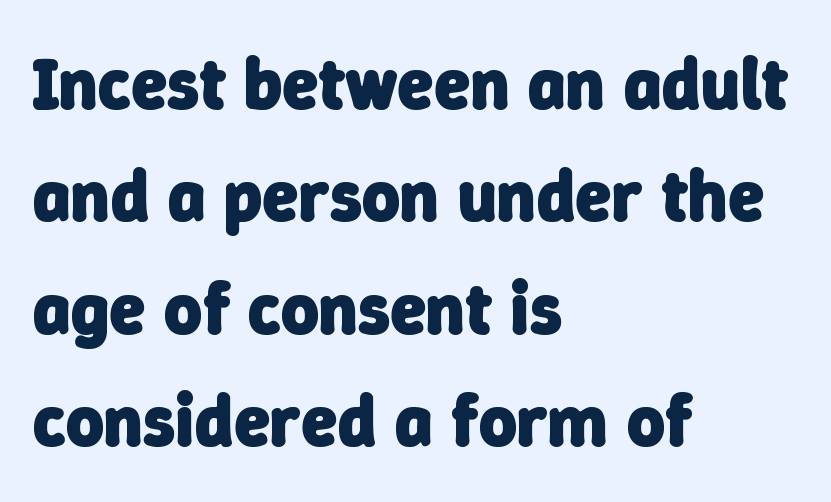
{"serif": "no", "bold": "yes", "weight": "heavy", "width": "normal", "stroke_contrast": "low", "x_height": "medium", "monospaced": "no", "underline": "no", "align": "left", "line_spacing": "normal", "line_spacing_ratio": 1.54, "letter_spacing": "normal", "letter_spacing_em": 0.0, "glyph_px": 73}
